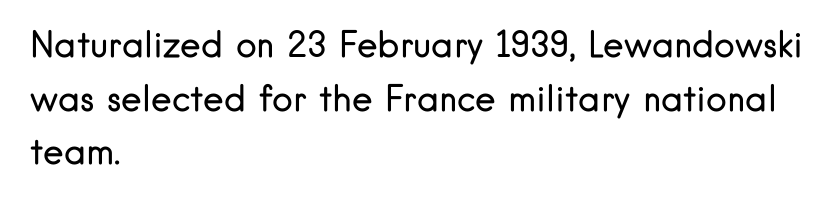
{"serif": "no", "italic": "no", "bold": "no", "weight": "regular", "width": "normal", "stroke_contrast": "low", "x_height": "small", "monospaced": "no", "underline": "no", "align": "left", "line_spacing": "normal", "line_spacing_ratio": 1.53, "letter_spacing": "normal", "letter_spacing_em": 0.0, "glyph_px": 35}
